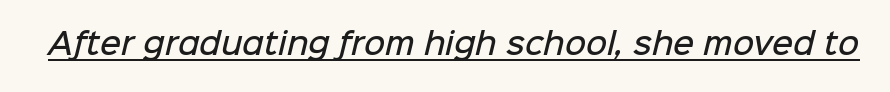
Q: Is the text bold? A: Semi-bold.
Q: Is the typeface a serif or a sans-serif typeface? A: Sans-serif.
Q: Is the text underlined? A: Yes.
Q: Is the spacing between letters normal or unusually wide? A: Normal.
Q: Width (condensed, normal, or wide)? A: Normal.
Q: Stroke contrast? A: Low.
Q: x-height? A: Medium.
Q: Monospaced? A: No.
